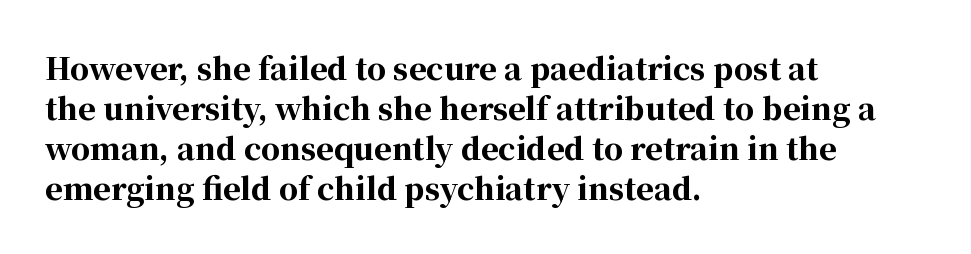
{"serif": "yes", "italic": "no", "bold": "yes", "weight": "bold", "width": "normal", "stroke_contrast": "high", "x_height": "medium", "monospaced": "no", "underline": "no", "align": "left", "line_spacing": "normal", "line_spacing_ratio": 1.33, "letter_spacing": "normal", "letter_spacing_em": 0.0, "glyph_px": 30}
